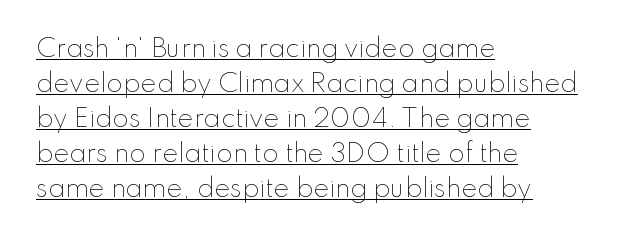
This sample uses plain, unmodified letter spacing. The block of text has a typical density, with ordinary space between rows. The face used here appears with an underline applied. Line starts are locked; line ends wander. Quick note: not italic, upright. No heavy texture on the line: the type isn't bold.
